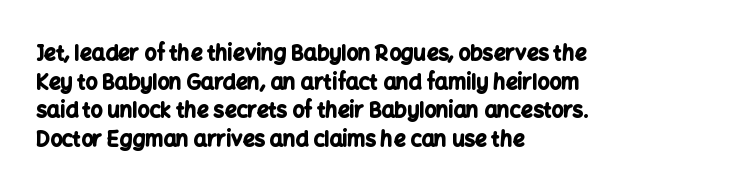
{"italic": "no", "bold": "yes", "underline": "no", "align": "left", "line_spacing": "normal", "line_spacing_ratio": 1.36, "letter_spacing": "normal", "letter_spacing_em": 0.0, "glyph_px": 21}
